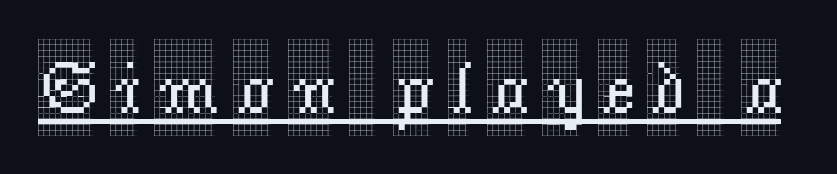
The lettering stays uniformly vertical, giving the passage a roman look. Each letter keeps its own natural width here, so spacing adapts to shape. The glyphs are accompanied by a horizontal stroke just below them. The passage shown is typeset with a serif family. Caption: expanded tracking, letters set apart.
